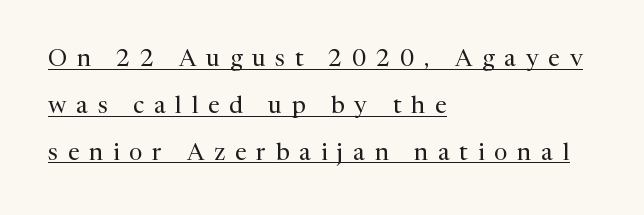
Summary of vertical rhythm: relaxed, with wide interline spacing. The face used here appears with an underline applied. Nope, not italic — everything's standing straight. On a weight scale, this lands at 450 or below. Line starts are locked; line ends wander.
